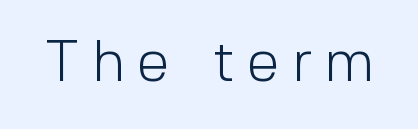
Q: Is the text bold? A: No.
Q: Is the text italic (slanted)? A: No, it is upright.
Q: Is the typeface a serif or a sans-serif typeface? A: Sans-serif.
Q: Is the text underlined? A: No.
Q: Is the spacing between letters normal or unusually wide? A: Unusually wide.
Q: Width (condensed, normal, or wide)? A: Normal.
Q: x-height? A: Medium.
Q: Monospaced? A: No.
